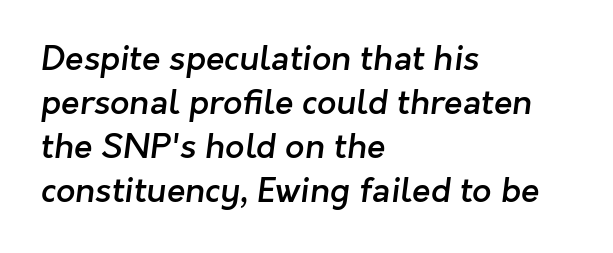
Q: Is the text bold? A: Semi-bold.
Q: Is the typeface a serif or a sans-serif typeface? A: Sans-serif.
Q: Is the text underlined? A: No.
Q: How is the paragraph aligned? A: Left-aligned.
Q: Is the spacing between letters normal or unusually wide? A: Normal.
Q: Is the spacing between lines tight, normal or loose? A: Normal.
Q: Width (condensed, normal, or wide)? A: Normal.
Q: Stroke contrast? A: Low.
Q: x-height? A: Medium.
Q: Monospaced? A: No.
